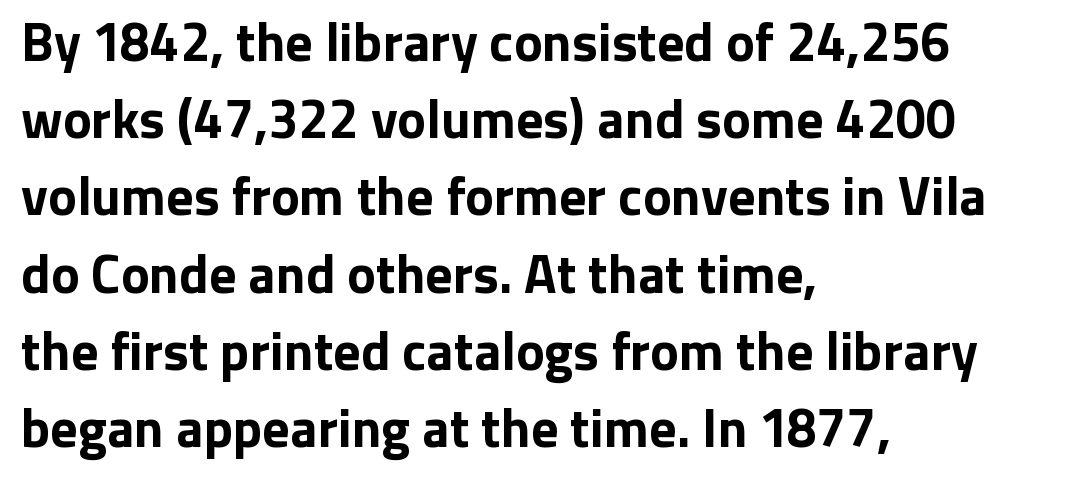
{"serif": "no", "italic": "no", "bold": "yes", "weight": "bold", "width": "normal", "stroke_contrast": "low", "x_height": "medium", "monospaced": "no", "underline": "no", "align": "left", "line_spacing": "normal", "line_spacing_ratio": 1.43, "letter_spacing": "normal", "letter_spacing_em": 0.0, "glyph_px": 54}
